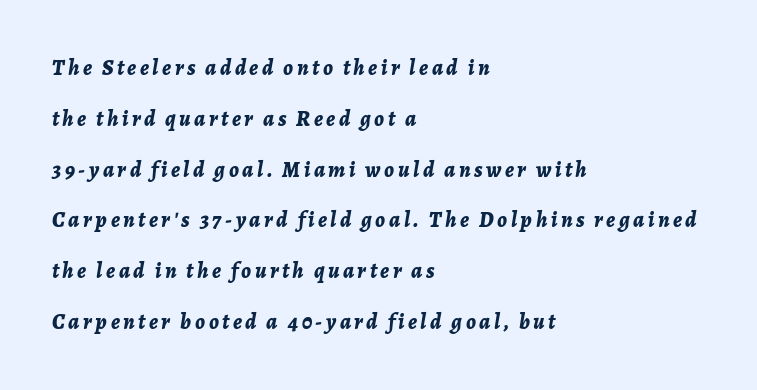
Q: Is the text bold? A: Yes.
Q: Is the text italic (slanted)? A: Yes, it leans right by about 7 degrees.
Q: Is the text underlined? A: No.
Q: How is the paragraph aligned? A: Left-aligned.
Q: Is the spacing between lines tight, normal or loose? A: Loose.
